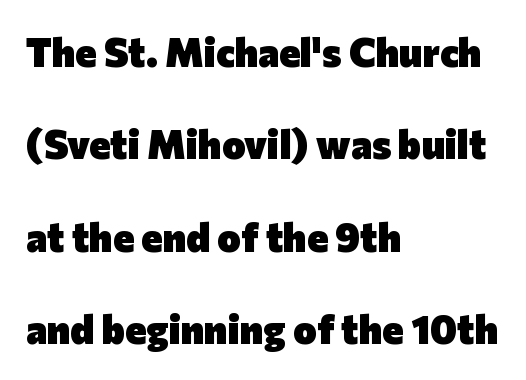
The rendering uses a large line-height, opening up the rows. The lines in this sample share a left origin and differ only in where they stop. The characters display no serif detailing; their extremities are plain. Summary of weight: heavy, a full bold. Style check: upright. Here the designer chose a conventional face with non-uniform glyph widths.
